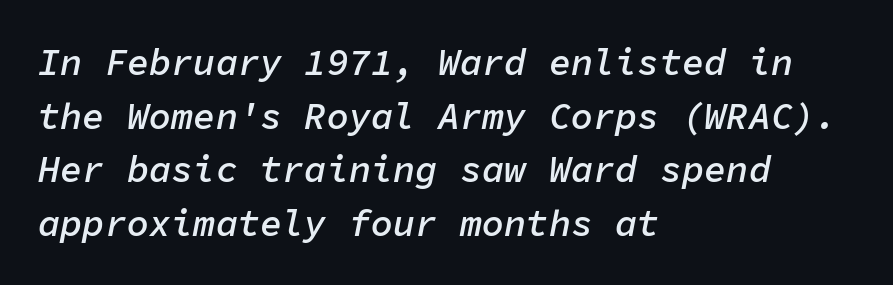
{"italic": "yes", "lean": "right", "slant_degrees": 11, "bold": "semi", "weight": "semibold", "width": "normal", "stroke_contrast": "low", "x_height": "medium", "monospaced": "yes", "underline": "no", "align": "left", "line_spacing": "normal", "line_spacing_ratio": 1.45, "letter_spacing": "normal", "letter_spacing_em": 0.0, "glyph_px": 37}
